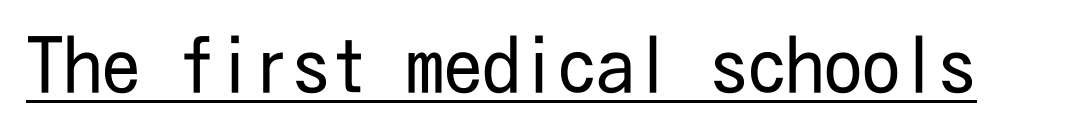
The letters look calm and open, with moderate or lighter stems. The tracking reads as untouched default to a designer's eye. Does the lettering tilt? It doesn't — this is upright. Students, observe the line beneath the letters — that is underlining.
